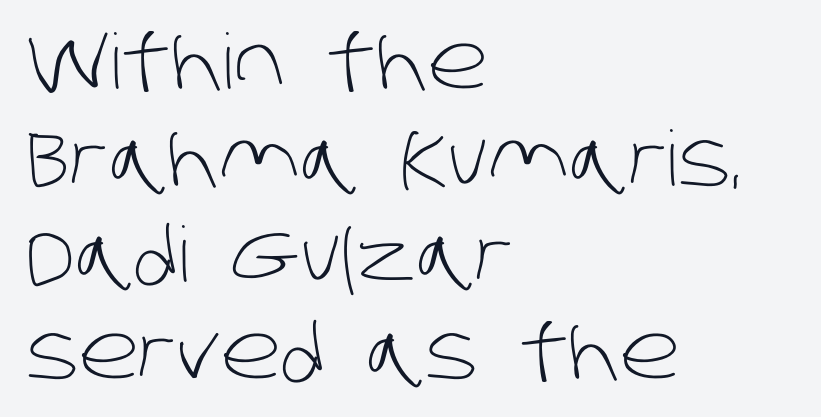
Q: Is the text bold? A: No.
Q: Is the typeface a serif or a sans-serif typeface? A: Sans-serif.
Q: Is the text underlined? A: No.
Q: How is the paragraph aligned? A: Left-aligned.
Q: Is the spacing between letters normal or unusually wide? A: Normal.
Q: Is the spacing between lines tight, normal or loose? A: Normal.
Q: Width (condensed, normal, or wide)? A: Normal.
Q: Stroke contrast? A: Low.
Q: x-height? A: Large.
Q: Monospaced? A: No.
